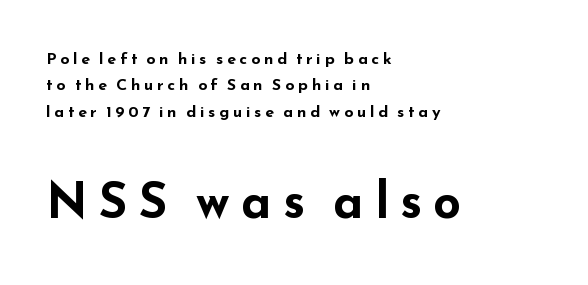
Q: Is the text bold? A: Yes.
Q: Is the text italic (slanted)? A: No, it is upright.
Q: Is the typeface a serif or a sans-serif typeface? A: Sans-serif.
Q: Is the text underlined? A: No.
Q: How is the paragraph aligned? A: Left-aligned.
Q: Is the spacing between letters normal or unusually wide? A: Unusually wide.
Q: Is the spacing between lines tight, normal or loose? A: Normal.
Q: Which block of text is set in a larger size, the first (top) or the second (bottom)? A: The second (bottom) one.
Q: Width (condensed, normal, or wide)? A: Wide.
Q: Stroke contrast? A: Low.
Q: x-height? A: Small.
Q: Monospaced? A: No.
